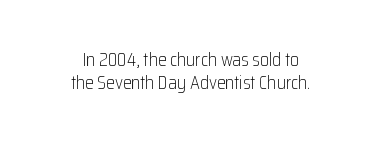
The image shows 20 px text type, upright; set centered, tight line spacing (1.15x), normal letter spacing, not underlined.
